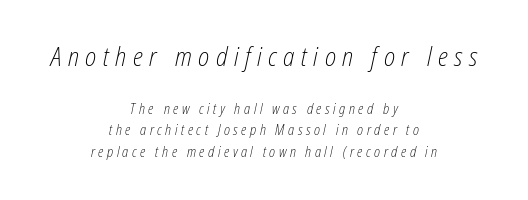
Substantial extra tracking has been applied to these lines. No letter is thick-stroked: the sample isn't bold. The lettering tilts uniformly, giving the passage an italic look. A normal amount of white space separates one row of letters from the next. Reading top to bottom, the characters get smaller at the block break.
